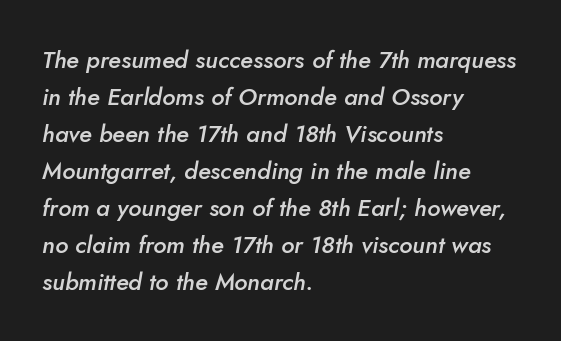
The image shows 24 px text type, italic (leaning right); set left-aligned, normal line spacing (1.54x), normal letter spacing, not underlined.
